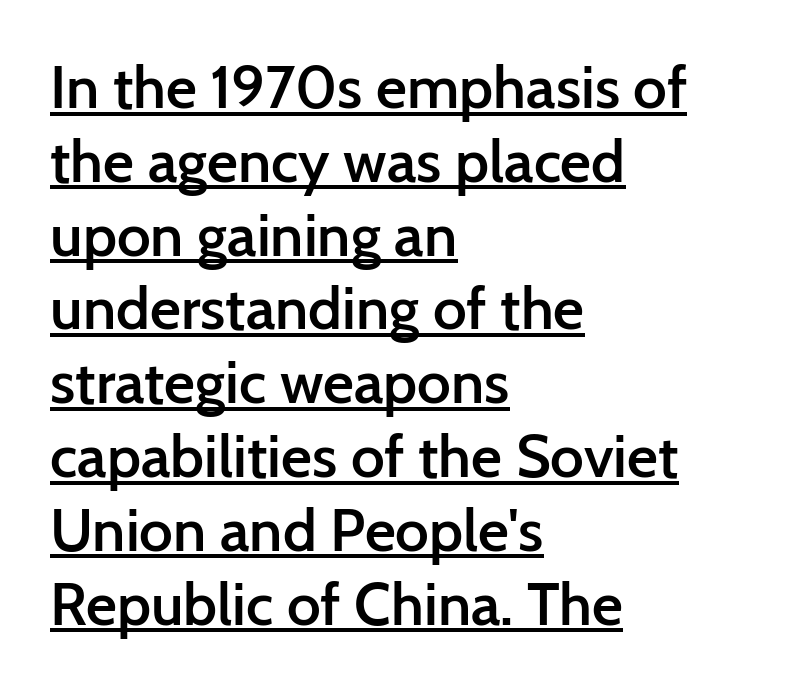
The image shows 60 px semibold sans-serif type, upright; set left-aligned, line spacing 1.23x, normal letter spacing, underlined; low stroke contrast and a medium x-height.
